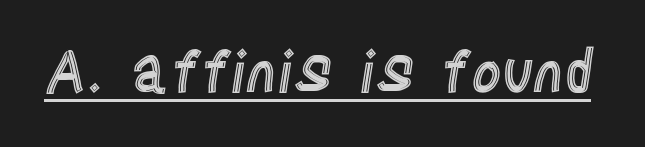
The image shows 58 px condensed type; set normal letter spacing, underlined; a large x-height.
